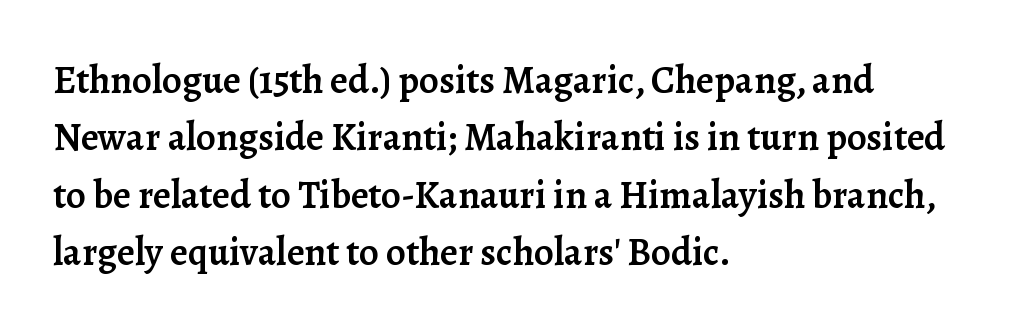
{"serif": "yes", "italic": "no", "bold": "semi", "weight": "semibold", "width": "normal", "stroke_contrast": "low", "x_height": "medium", "monospaced": "no", "underline": "no", "align": "left", "line_spacing": "normal", "line_spacing_ratio": 1.47, "letter_spacing": "normal", "letter_spacing_em": 0.0, "glyph_px": 39}
